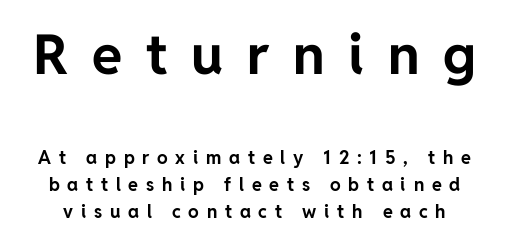
The image shows 55 px bold sans-serif type, upright; set normal line spacing (1.51x), unusually wide letter spacing (+0.43 em), not underlined; the first (top) block is 3.06x larger; low stroke contrast and a medium x-height.
